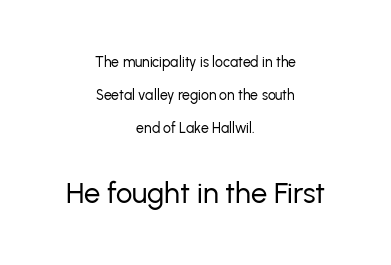
The image shows 29 px regular-weight sans-serif type, upright; set centered, loose line spacing (2.36x), normal letter spacing, not underlined; the second (bottom) block is 2.07x larger; low stroke contrast and a medium x-height.
